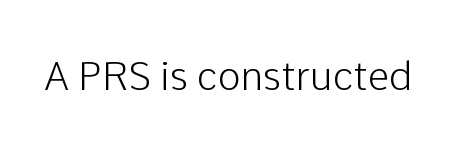
Vertical strokes here are truly vertical. Type without underlining. Here the designer chose a conventional face with non-uniform glyph widths. Font category for this specimen: sans-serif.
